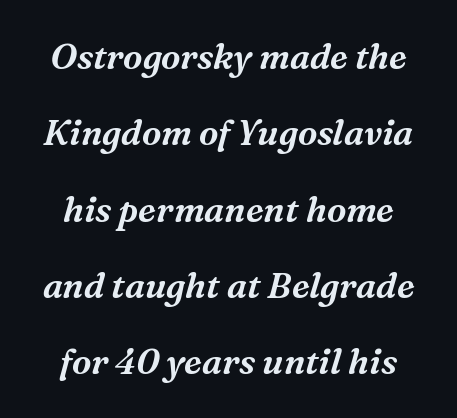
The image shows 35 px serif type, italic (leaning right); set loose line spacing (2.18x), normal letter spacing, not underlined; medium stroke contrast and a medium x-height.
